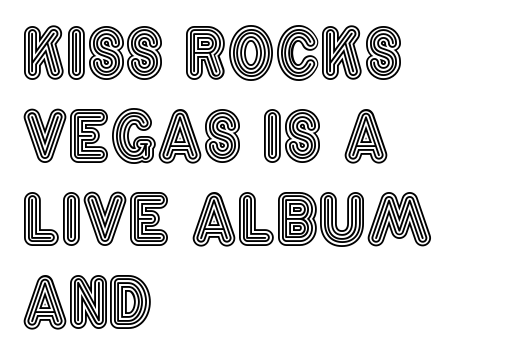
Short and long lines alike share a common starting point at left. Italic: no, the glyphs are upright roman. Spacing verdict: proportional, widths tailored to each character. The passage shown has conventional tracking throughout.
